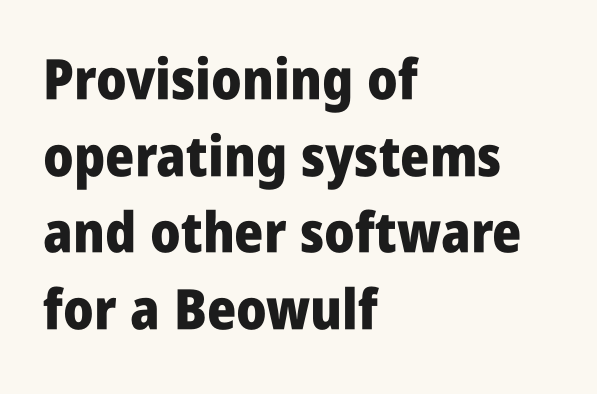
Q: Is the text bold? A: Yes.
Q: Is the text italic (slanted)? A: No, it is upright.
Q: Is the typeface a serif or a sans-serif typeface? A: Sans-serif.
Q: Is the text underlined? A: No.
Q: How is the paragraph aligned? A: Left-aligned.
Q: Is the spacing between letters normal or unusually wide? A: Normal.
Q: Is the spacing between lines tight, normal or loose? A: Normal.
Q: Width (condensed, normal, or wide)? A: Condensed.
Q: Stroke contrast? A: Low.
Q: x-height? A: Large.
Q: Monospaced? A: No.
